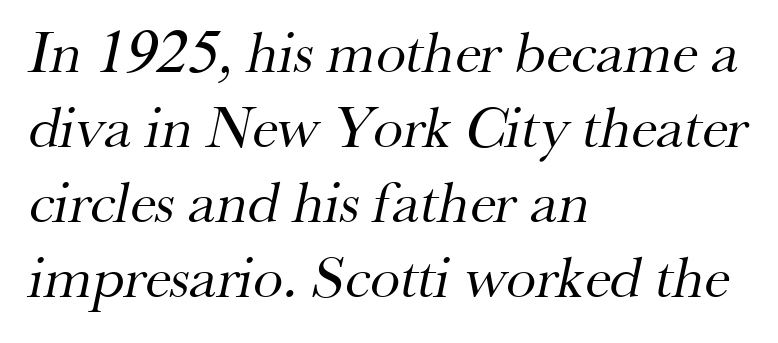
The specimen omits any rule beneath the text block's lines. Vertically, the passage feels balanced, rows spaced as you'd expect. The rendering keeps characters at their native spacing. Each letter's strokes conclude with small projecting serifs. Is the stroke heavy? The answer is a plain regular-or-lighter.
